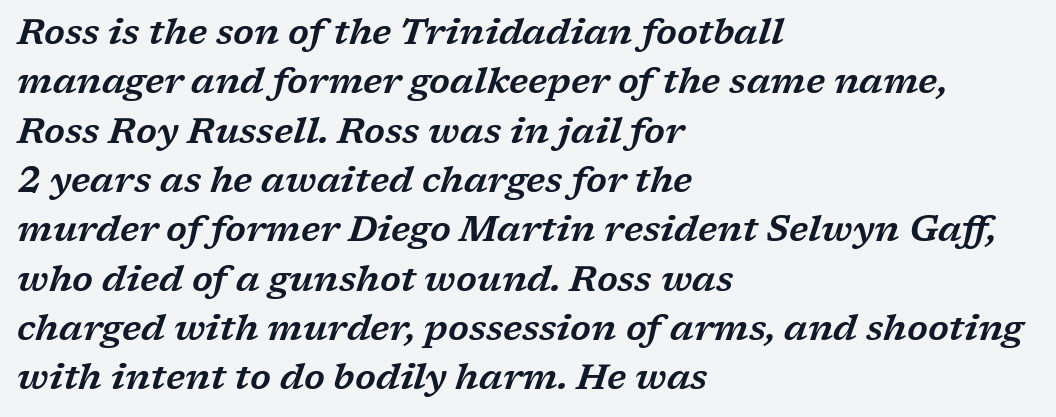
{"serif": "yes", "italic": "yes", "lean": "right", "slant_degrees": 17, "width": "wide", "stroke_contrast": "low", "x_height": "medium", "monospaced": "no", "underline": "no", "align": "left", "line_spacing": "normal", "line_spacing_ratio": 1.37, "letter_spacing": "normal", "letter_spacing_em": 0.0, "glyph_px": 36}
